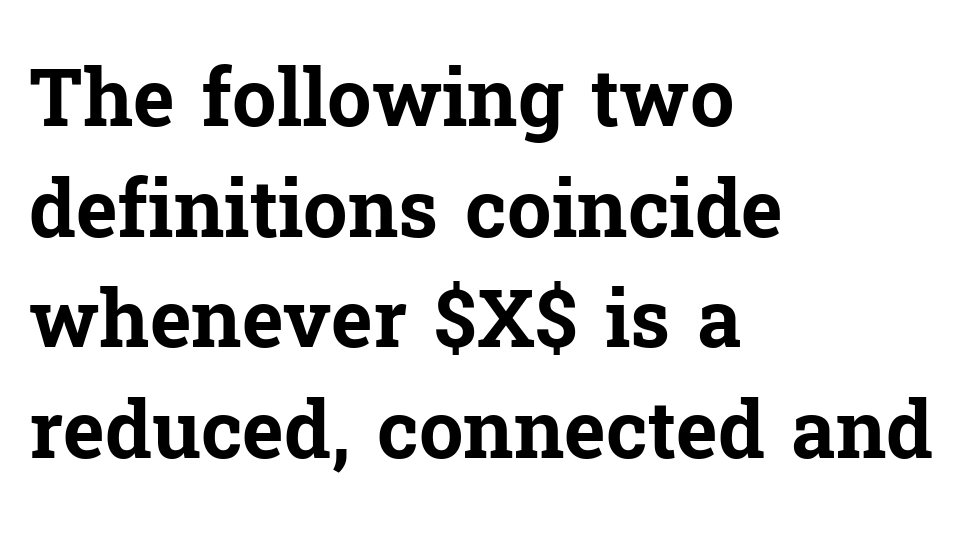
The image shows 79 px bold serif type, upright; set left-aligned, normal line spacing (1.4x), normal letter spacing, not underlined; low stroke contrast and a medium x-height.
